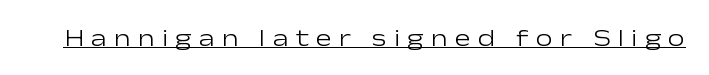
Q: Is the text bold? A: No.
Q: Is the text italic (slanted)? A: No, it is upright.
Q: Is the text underlined? A: Yes.
Q: Is the spacing between letters normal or unusually wide? A: Unusually wide.
